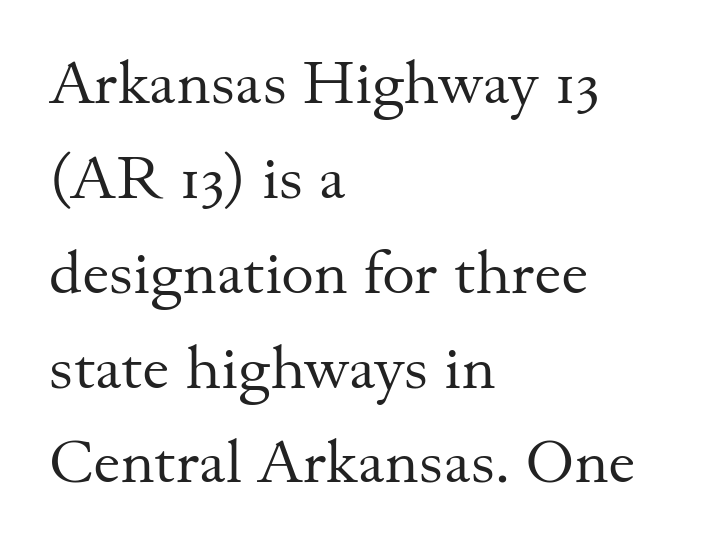
Evenly set lines give the paragraph a standard silhouette. Leftover space on each line is placed entirely after the last word. The font's upright variant was chosen for this text. Note the varied advance widths — an 'i' is clearly narrower than an 'm'. Stroke mass is kept to a normal reading level or below. Bare-footed words on every line.
